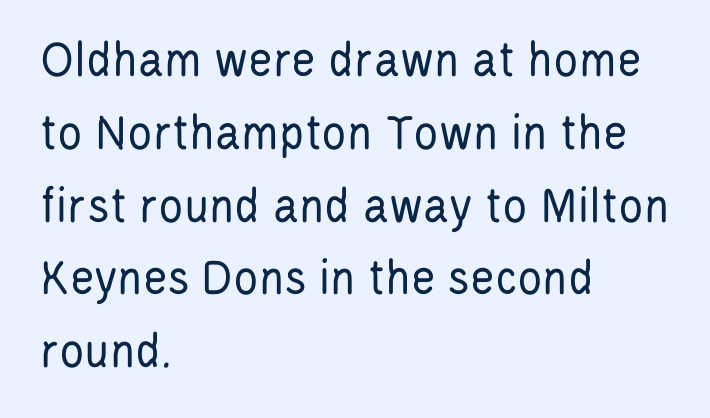
{"serif": "no", "italic": "no", "bold": "no", "weight": "regular", "width": "condensed", "stroke_contrast": "low", "x_height": "large", "monospaced": "no", "underline": "no", "align": "left", "line_spacing": "normal", "line_spacing_ratio": 1.4, "letter_spacing": "normal", "letter_spacing_em": 0.0, "glyph_px": 52}
